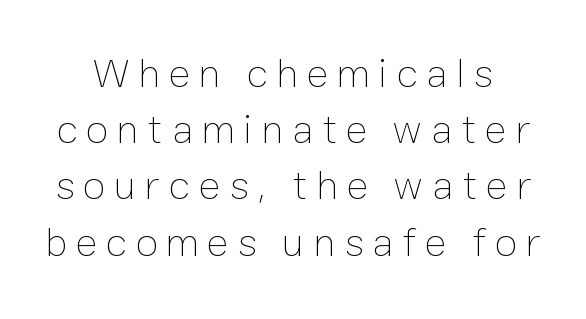
Looks like regular typesetting: each glyph gets only the width it needs. Check under the words: just untouched page. Does the lettering tilt? It doesn't — this is upright. Is the letter spacing exaggerated? Yes — the characters are pushed far apart. This reads as an unemphasized weight, regular at the heaviest. Honestly, the row spacing looks completely unremarkable.
